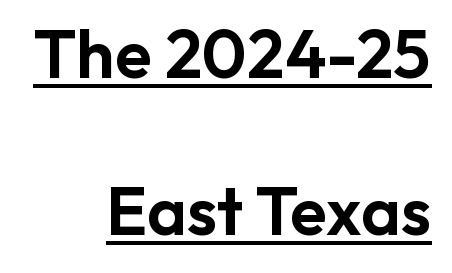
A rule runs beneath these lines of type. Proportional: the letters do not fall into vertical columns. Tracking value appears to be zero — textbook default spacing. Posture: upright roman.
